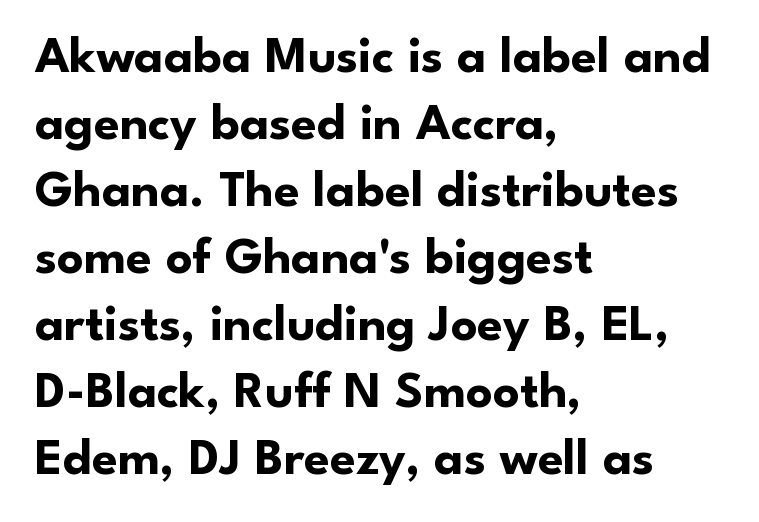
A typesetter would call this proportional, since set widths differ per character. Descenders are the only things crossing below the line. Tall strokes in this sample are plumb rather than angled. Check where the strokes stop: nothing finishes them off — pure sans. Students, observe: this is what conventionally led text looks like. The face used here has the dense, thick strokes of a bold.
